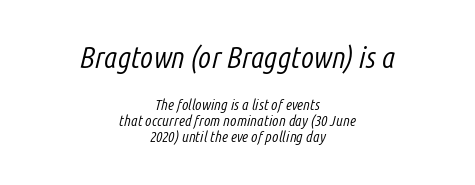
The image shows 30 px light, condensed type, italic (leaning right); set centered, tight line spacing (1.06x), normal letter spacing, not underlined; the first (top) block is 2.0x larger; low stroke contrast and a medium x-height.
